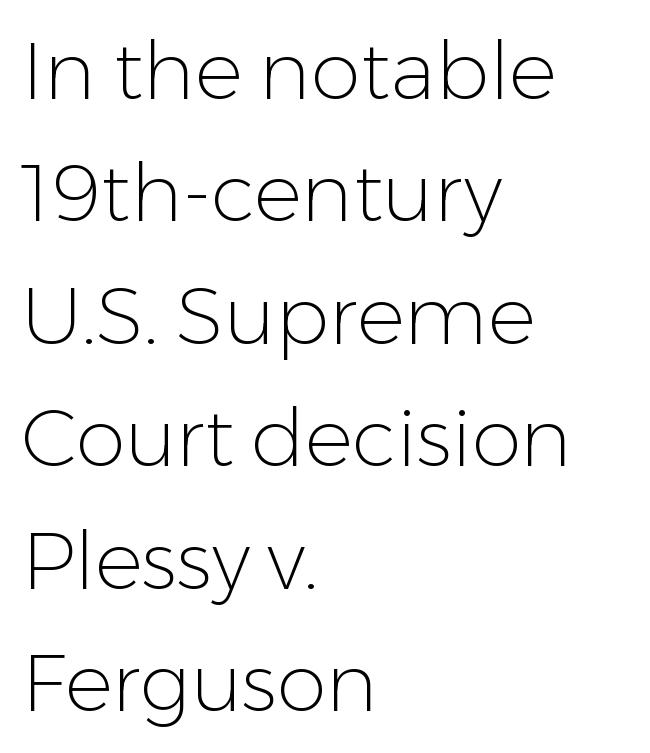
One glance says typical: line gaps are just what's usual. You can tell it's not italic because the verticals are truly vertical. These lines stack with their left ends in a neat column. These lines are rendered in a variable-pitch font. Typographically, this falls in the sans-serif category.
